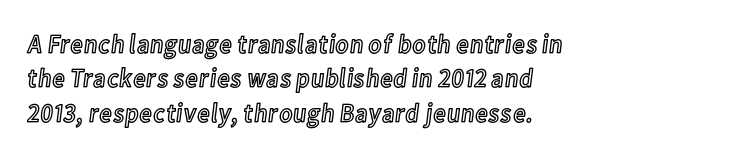
{"underline": "no", "align": "left", "line_spacing": "normal", "line_spacing_ratio": 1.27, "letter_spacing": "normal", "letter_spacing_em": 0.0, "glyph_px": 27}
